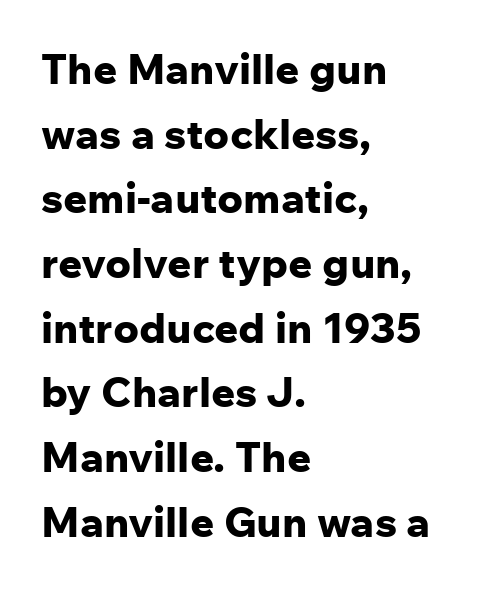
Does the lettering tilt? It doesn't — this is upright. Each new line begins a customary step beneath the previous one. Each line starts at the same left margin while the right side varies. Every letter is thick-stroked: bold, no question. Bare-footed words on every line.
